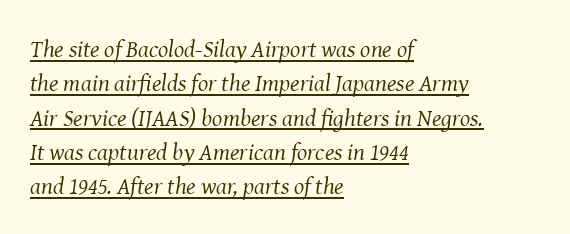
{"italic": "yes", "lean": "right", "slant_degrees": 8, "bold": "no", "underline": "yes", "align": "left", "line_spacing": "normal", "line_spacing_ratio": 1.43, "letter_spacing": "normal", "letter_spacing_em": 0.0, "glyph_px": 24}
